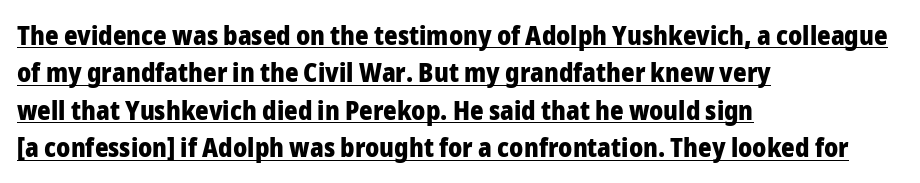
{"italic": "no", "bold": "yes", "underline": "yes", "align": "left", "line_spacing": "normal", "line_spacing_ratio": 1.44, "letter_spacing": "normal", "letter_spacing_em": 0.0, "glyph_px": 26}
